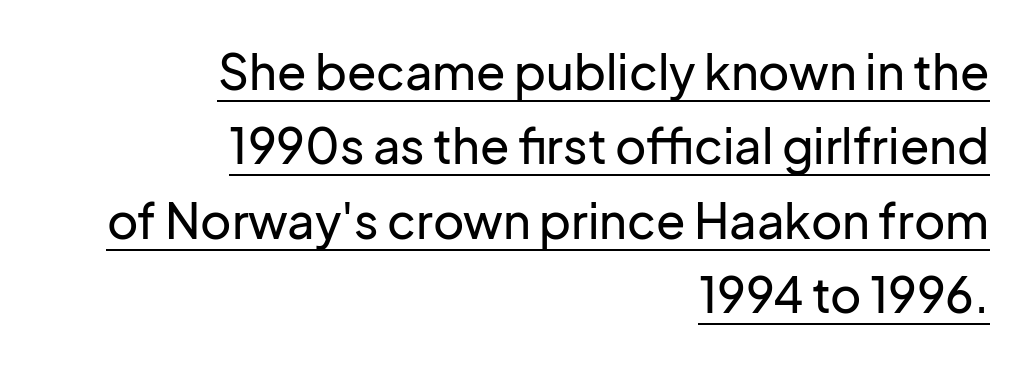
This sample uses an upright cut, with every glyph sitting square on the baseline. What decoration does the sample have? An underline. Observe the ordinary spacing: letters are neighbours, not strangers. Grotesque or geometric, the face here clearly has no serifs. Note the varied advance widths — an 'i' is clearly narrower than an 'm'.
